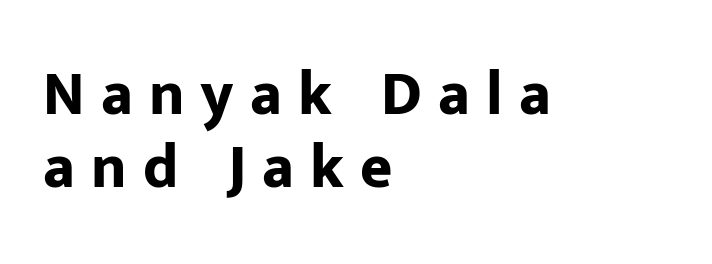
The image shows 62 px bold sans-serif type, upright; set left-aligned, line spacing 1.18x, unusually wide letter spacing (+0.26 em), not underlined; low stroke contrast and a medium x-height.
